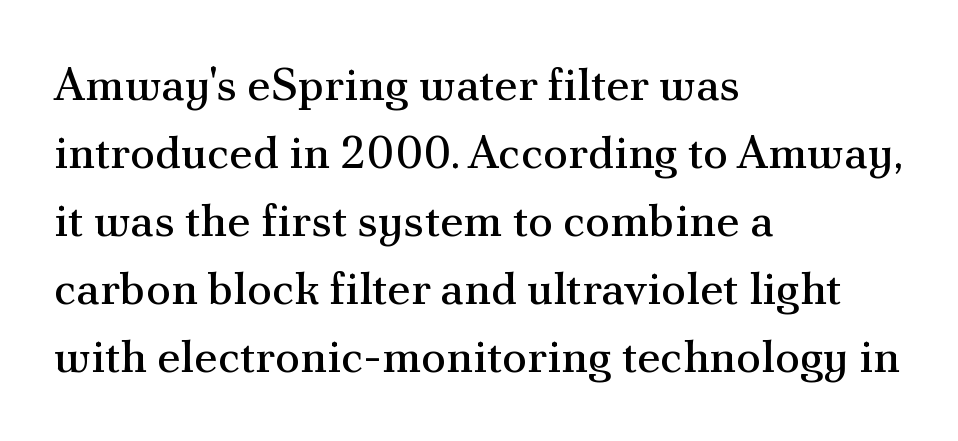
The image shows 46 px regular-weight serif type, upright; set left-aligned, normal line spacing (1.48x), normal letter spacing, not underlined; medium stroke contrast and a small x-height.
